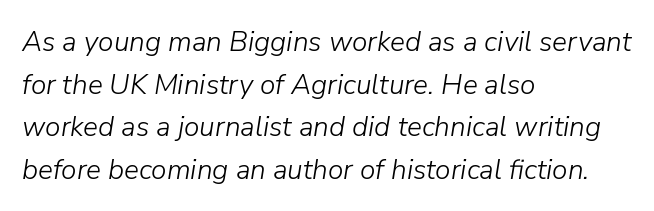
The image shows 28 px light type, italic (leaning right); set left-aligned, normal line spacing (1.52x), normal letter spacing, not underlined; low stroke contrast and a medium x-height.
